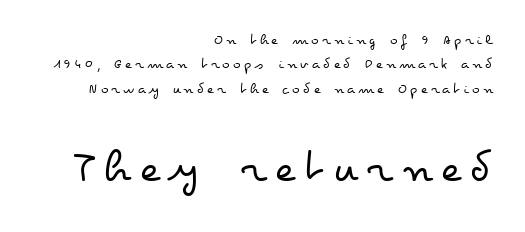
{"italic": "no", "bold": "no", "weight": "regular", "width": "wide", "stroke_contrast": "low", "x_height": "small", "monospaced": "no", "underline": "no", "align": "right", "line_spacing": "normal", "line_spacing_ratio": 1.53, "letter_spacing": "wide", "letter_spacing_em": 0.2, "larger_block": "second", "size_ratio": 3.0, "glyph_px": 48}
